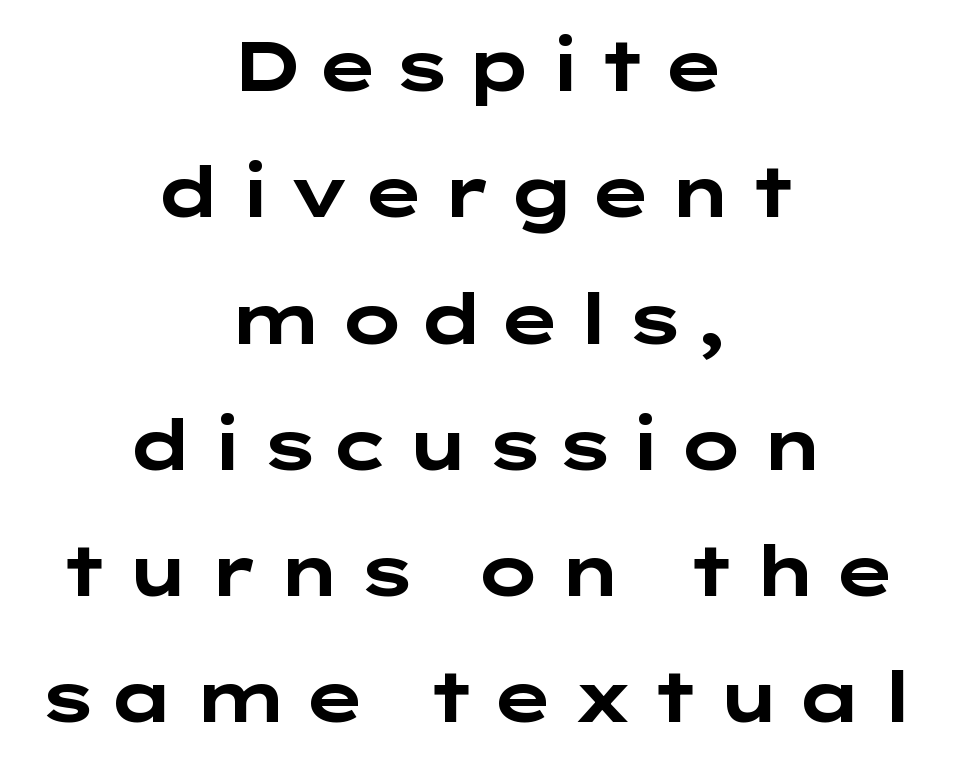
The image shows 69 px bold, wide sans-serif type, upright; set centered, line spacing 1.83x, not underlined; low stroke contrast and a medium x-height.
